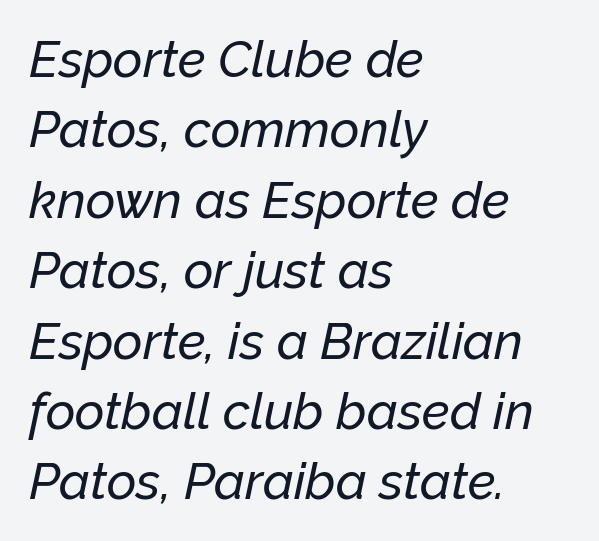
{"italic": "yes", "lean": "right", "slant_degrees": 12, "width": "normal", "stroke_contrast": "low", "x_height": "medium", "monospaced": "no", "underline": "no", "align": "left", "line_spacing": "normal", "line_spacing_ratio": 1.38, "letter_spacing": "normal", "letter_spacing_em": 0.0, "glyph_px": 51}
